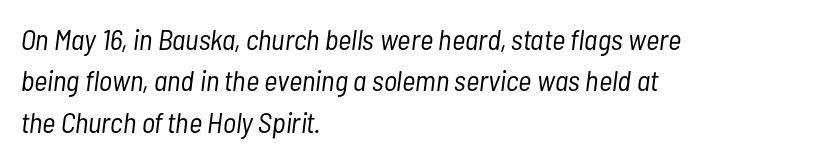
The image shows 29 px light, condensed type, italic (leaning right); set left-aligned, normal line spacing (1.43x), normal letter spacing, not underlined; low stroke contrast and a medium x-height.
